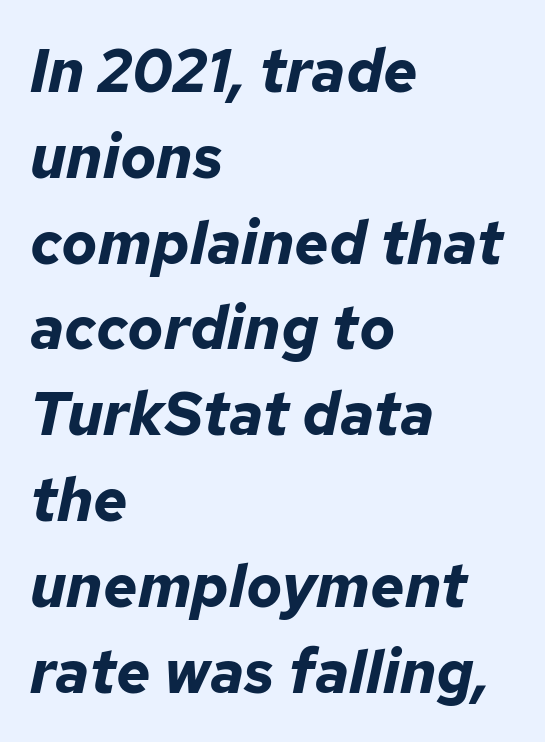
Horizontally, the lines are justified to the leading edge only. It's the slanting kind of type. Check under the words: just untouched page. The horizontal fit of the characters is conventional and even. Character widths vary here, with narrow letters taking less room than wide ones.
